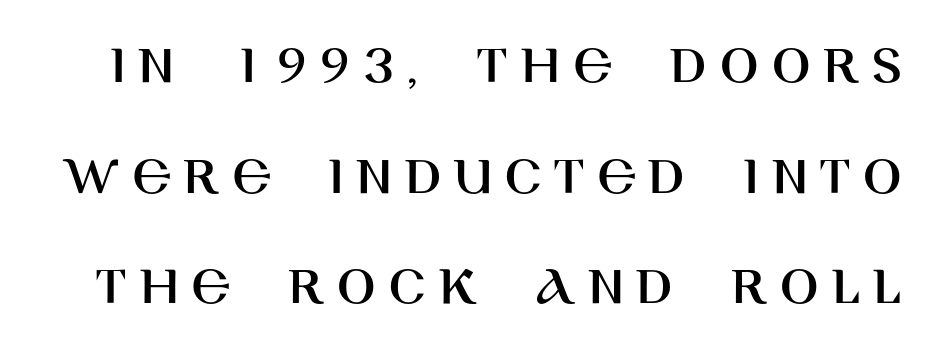
The image shows 57 px sans-serif type, upright; set loose line spacing (1.94x), unusually wide letter spacing (+0.21 em), not underlined; high stroke contrast and a large x-height.
